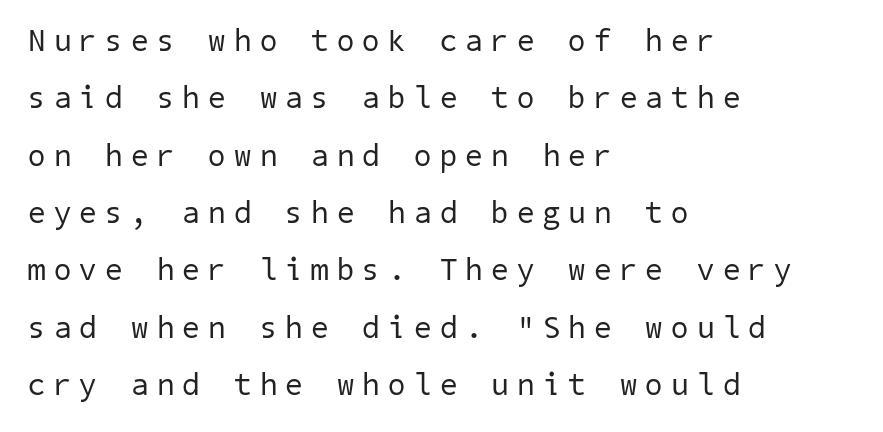
Q: Is the text bold? A: No.
Q: Is the typeface a serif or a sans-serif typeface? A: Sans-serif.
Q: Is the text underlined? A: No.
Q: How is the paragraph aligned? A: Left-aligned.
Q: Is the spacing between letters normal or unusually wide? A: Unusually wide.
Q: Width (condensed, normal, or wide)? A: Normal.
Q: Stroke contrast? A: Low.
Q: x-height? A: Medium.
